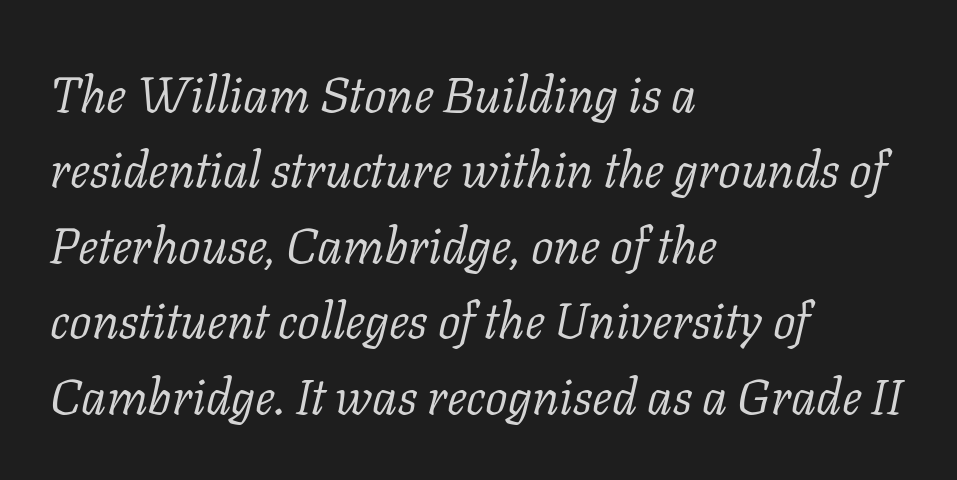
A typesetter would call this proportional, since set widths differ per character. Caption: standard tracking, unaltered. These lines sit exactly where default settings would place them. The lines in this sample share a left origin and differ only in where they stop. The weight tops out at a normal text grade.
